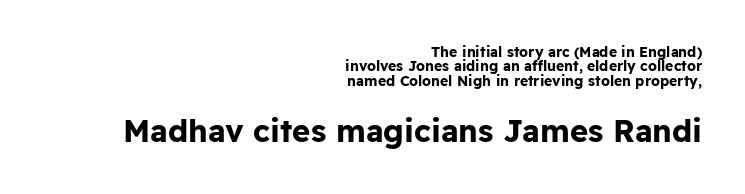
The rendering shows plain stroke endings on the letterforms — a sans-serif design. Tall strokes in this sample are plumb rather than angled. I'd describe the lettering as bold — thick and assertive. Each line ends at the same right margin while the left side varies. The line-height multiplier appears low, near solid setting. Standard letterfit; no display-style spreading of the glyphs.
